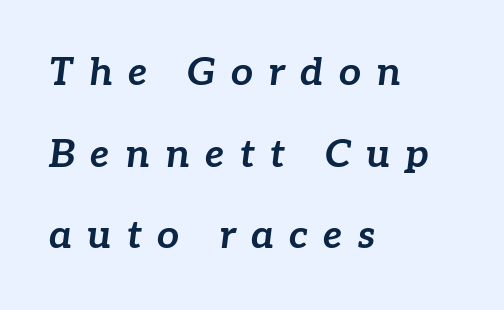
The image shows 39 px bold type, italic (leaning right); set left-aligned, loose line spacing (2.09x), unusually wide letter spacing (+0.39 em), not underlined; low stroke contrast and a medium x-height.
